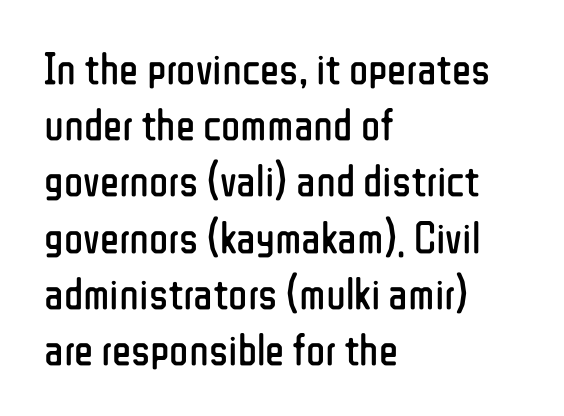
{"serif": "no", "italic": "no", "bold": "no", "weight": "regular", "width": "condensed", "stroke_contrast": "low", "x_height": "medium", "monospaced": "no", "underline": "no", "align": "left", "line_spacing": "normal", "line_spacing_ratio": 1.25, "letter_spacing": "normal", "letter_spacing_em": 0.0, "glyph_px": 45}
